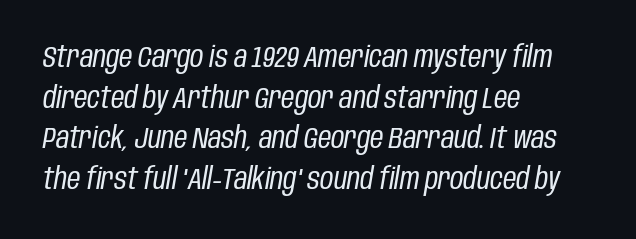
{"italic": "yes", "lean": "right", "slant_degrees": 10, "bold": "no", "weight": "regular", "width": "condensed", "stroke_contrast": "low", "x_height": "large", "monospaced": "no", "underline": "no", "align": "left", "line_spacing": "normal", "line_spacing_ratio": 1.4, "letter_spacing": "normal", "letter_spacing_em": 0.0, "glyph_px": 29}
